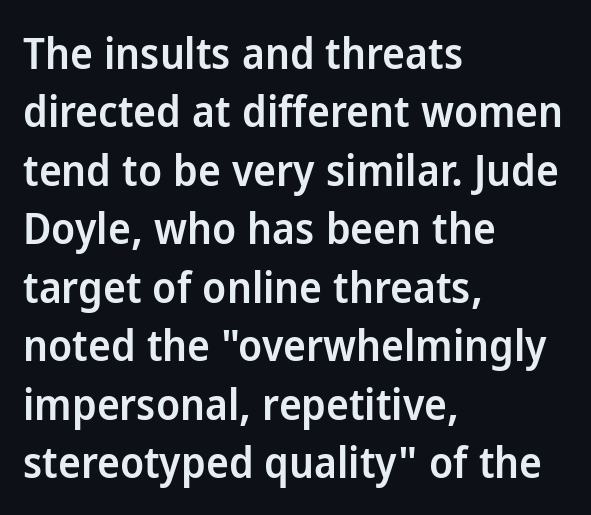
The image shows 43 px semibold sans-serif type, upright; set left-aligned, normal line spacing (1.36x), normal letter spacing, not underlined; low stroke contrast and a medium x-height.
